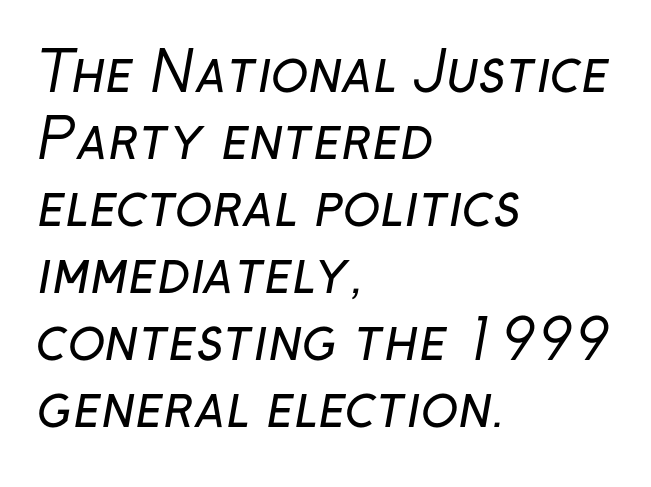
The image shows 55 px regular-weight sans-serif type; set left-aligned, line spacing 1.22x, normal letter spacing, not underlined; low stroke contrast and a medium x-height.
